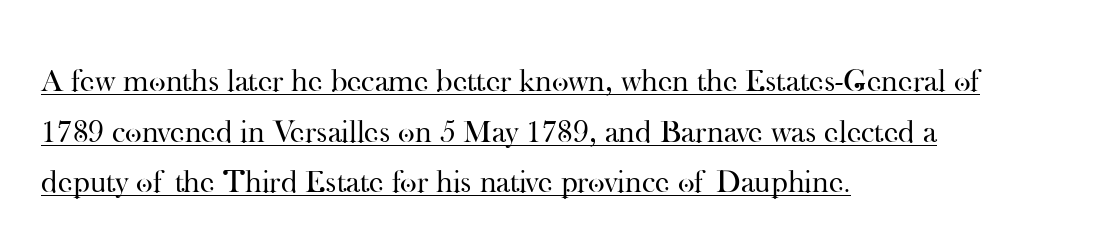
Q: Is the text bold? A: No.
Q: Is the text italic (slanted)? A: No, it is upright.
Q: Is the typeface a serif or a sans-serif typeface? A: Serif.
Q: Is the text underlined? A: Yes.
Q: How is the paragraph aligned? A: Left-aligned.
Q: Is the spacing between letters normal or unusually wide? A: Normal.
Q: Is the spacing between lines tight, normal or loose? A: Normal.
Q: Width (condensed, normal, or wide)? A: Normal.
Q: Stroke contrast? A: High.
Q: x-height? A: Small.
Q: Monospaced? A: No.
